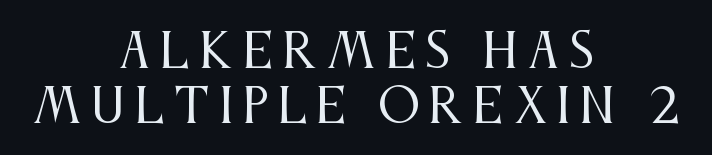
Notice how the stems are strictly vertical — no italics here. Is the block centered? Yes — each line is placed symmetrically about the middle. Beneath every word, the page is bare. The rendering shows small feet on the letterforms — a serif design.
